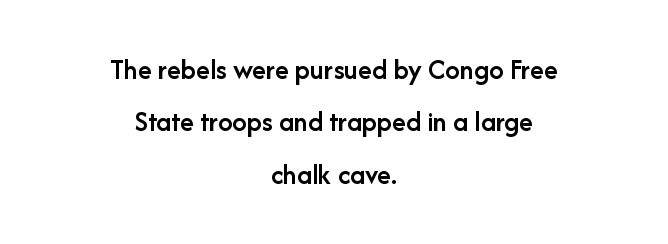
Q: Is the text bold? A: Semi-bold.
Q: Is the text italic (slanted)? A: No, it is upright.
Q: Is the typeface a serif or a sans-serif typeface? A: Sans-serif.
Q: Is the text underlined? A: No.
Q: How is the paragraph aligned? A: Centered.
Q: Is the spacing between letters normal or unusually wide? A: Normal.
Q: Width (condensed, normal, or wide)? A: Normal.
Q: Stroke contrast? A: Low.
Q: x-height? A: Medium.
Q: Monospaced? A: No.
